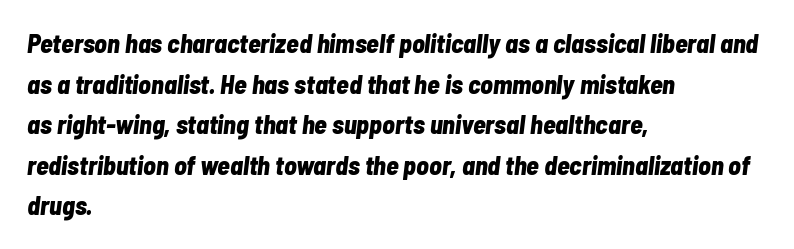
Q: Is the text bold? A: Yes.
Q: Is the text italic (slanted)? A: Yes, it leans right by about 7 degrees.
Q: Is the text underlined? A: No.
Q: How is the paragraph aligned? A: Left-aligned.
Q: Is the spacing between letters normal or unusually wide? A: Normal.
Q: Is the spacing between lines tight, normal or loose? A: Normal.
